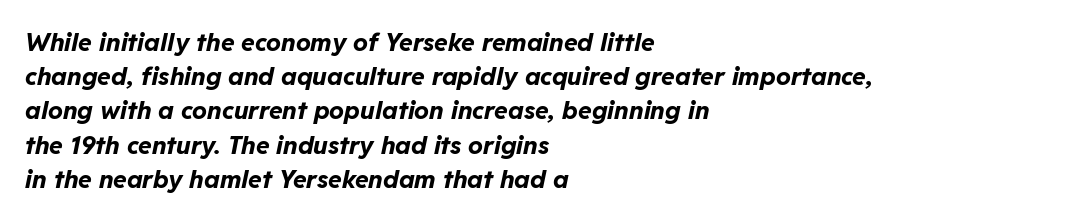
{"italic": "yes", "lean": "right", "slant_degrees": 11, "bold": "yes", "underline": "no", "align": "left", "line_spacing": "normal", "line_spacing_ratio": 1.37, "letter_spacing": "normal", "letter_spacing_em": 0.0, "glyph_px": 25}
